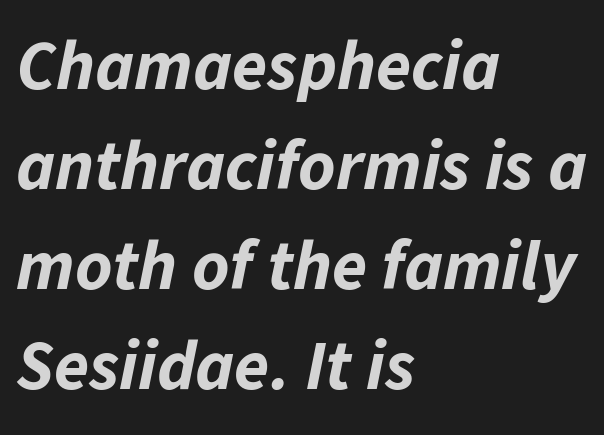
Q: Is the text bold? A: Yes.
Q: Is the text italic (slanted)? A: Yes, it leans right by about 11 degrees.
Q: Is the text underlined? A: No.
Q: How is the paragraph aligned? A: Left-aligned.
Q: Is the spacing between letters normal or unusually wide? A: Normal.
Q: Is the spacing between lines tight, normal or loose? A: Normal.
Q: Width (condensed, normal, or wide)? A: Normal.
Q: Stroke contrast? A: Low.
Q: x-height? A: Medium.
Q: Monospaced? A: No.
